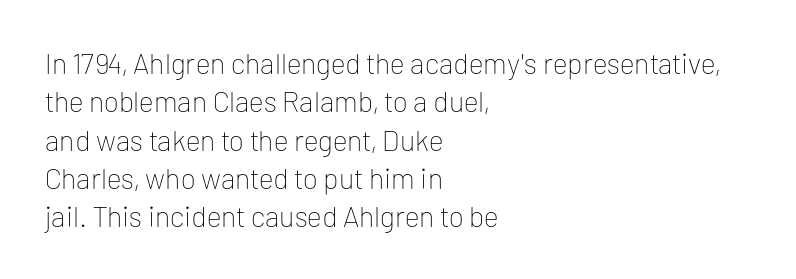
Q: Is the text bold? A: No.
Q: Is the text italic (slanted)? A: No, it is upright.
Q: Is the typeface a serif or a sans-serif typeface? A: Sans-serif.
Q: Is the text underlined? A: No.
Q: How is the paragraph aligned? A: Left-aligned.
Q: Is the spacing between letters normal or unusually wide? A: Normal.
Q: Is the spacing between lines tight, normal or loose? A: Normal.
Q: Width (condensed, normal, or wide)? A: Normal.
Q: Stroke contrast? A: Low.
Q: x-height? A: Medium.
Q: Monospaced? A: No.
